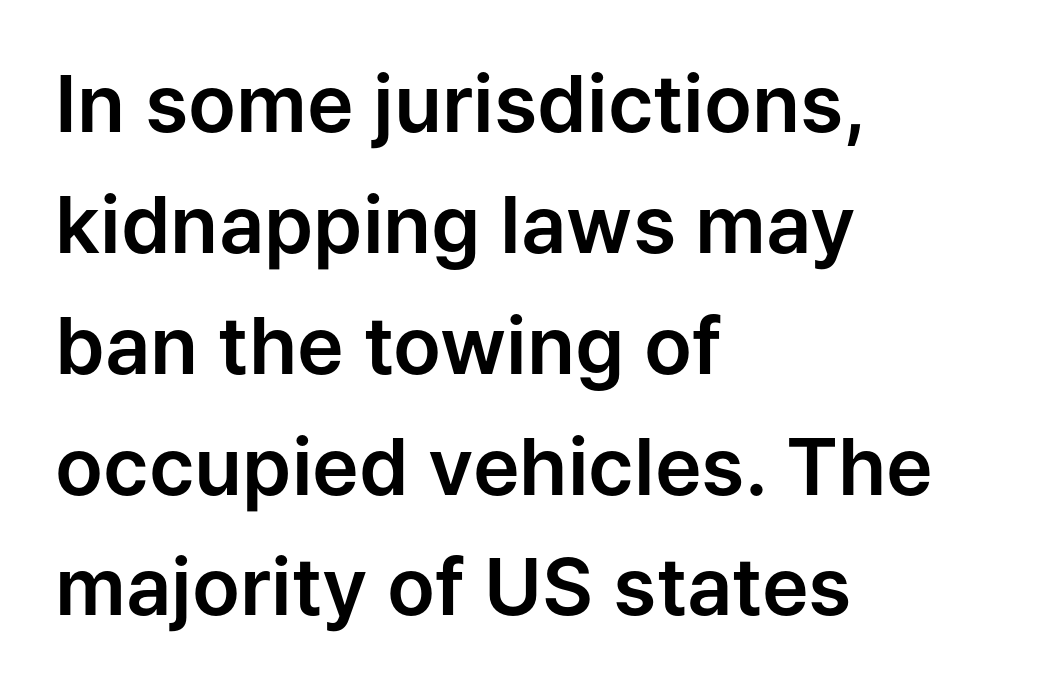
Q: Is the text italic (slanted)? A: No, it is upright.
Q: Is the typeface a serif or a sans-serif typeface? A: Sans-serif.
Q: Is the text underlined? A: No.
Q: How is the paragraph aligned? A: Left-aligned.
Q: Is the spacing between letters normal or unusually wide? A: Normal.
Q: Is the spacing between lines tight, normal or loose? A: Normal.
Q: Width (condensed, normal, or wide)? A: Normal.
Q: Stroke contrast? A: Low.
Q: x-height? A: Medium.
Q: Monospaced? A: No.
